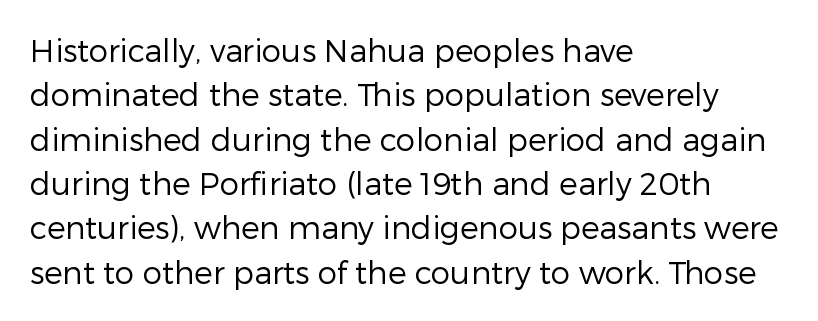
This rendering employs a face without finishing strokes, i.e., a sans-serif. The foot of each line stays bare and open. Each letter keeps its own natural width here, so spacing adapts to shape. Students, note that the glyphs here touch the page at normal intervals. The weight tops out at a normal text grade. Leading matches the norm, producing a regular column.
